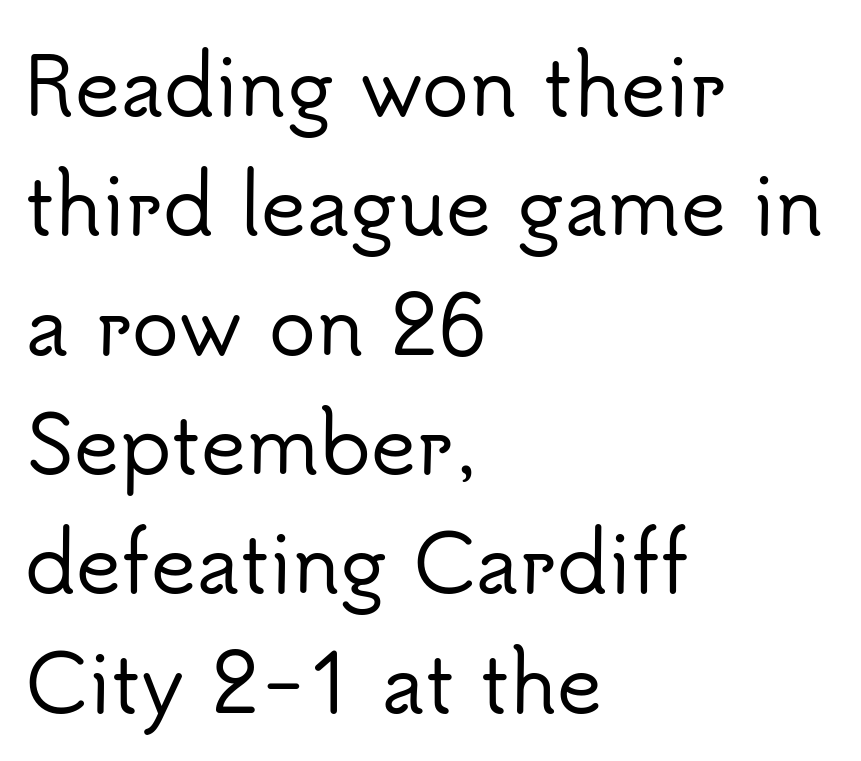
The image shows 78 px sans-serif type, upright; set left-aligned, normal line spacing (1.53x), normal letter spacing, not underlined; low stroke contrast and a small x-height.
